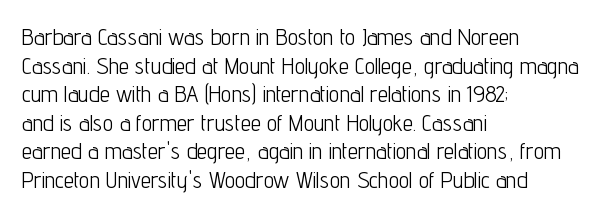
Q: Is the text bold? A: No.
Q: Is the text italic (slanted)? A: No, it is upright.
Q: Is the text underlined? A: No.
Q: How is the paragraph aligned? A: Left-aligned.
Q: Is the spacing between letters normal or unusually wide? A: Normal.
